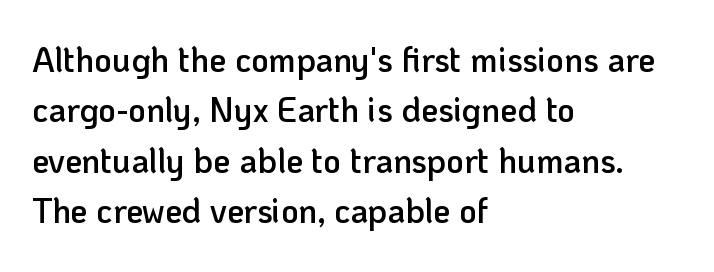
Q: Is the text bold? A: Semi-bold.
Q: Is the text italic (slanted)? A: No, it is upright.
Q: Is the typeface a serif or a sans-serif typeface? A: Sans-serif.
Q: Is the text underlined? A: No.
Q: How is the paragraph aligned? A: Left-aligned.
Q: Is the spacing between letters normal or unusually wide? A: Normal.
Q: Is the spacing between lines tight, normal or loose? A: Normal.
Q: Width (condensed, normal, or wide)? A: Normal.
Q: Stroke contrast? A: Low.
Q: x-height? A: Medium.
Q: Monospaced? A: No.
